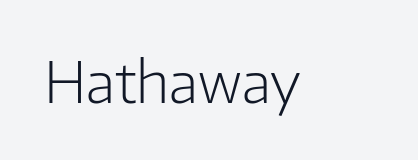
Q: Is the text bold? A: No.
Q: Is the text italic (slanted)? A: No, it is upright.
Q: Is the typeface a serif or a sans-serif typeface? A: Sans-serif.
Q: Is the text underlined? A: No.
Q: Is the spacing between letters normal or unusually wide? A: Normal.
Q: Width (condensed, normal, or wide)? A: Normal.
Q: Stroke contrast? A: Low.
Q: x-height? A: Medium.
Q: Monospaced? A: No.
